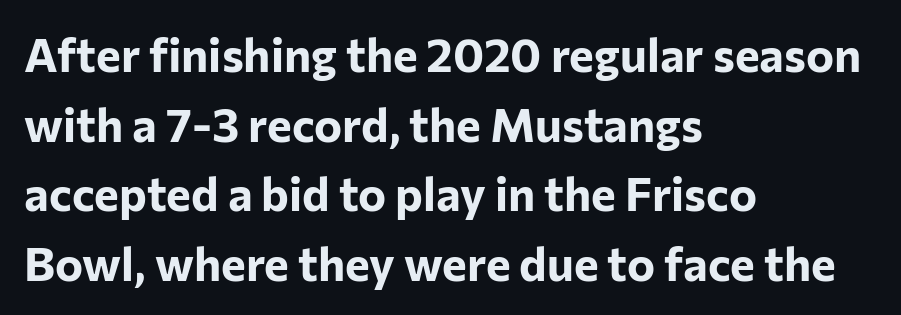
This sample uses a sans-serif face. Unlike italic type, these characters show no tilt at all. There is no visible air inserted between adjacent glyphs. Words float on clear page, feet unadorned. Strokes here are thick enough to call this a true bold.
